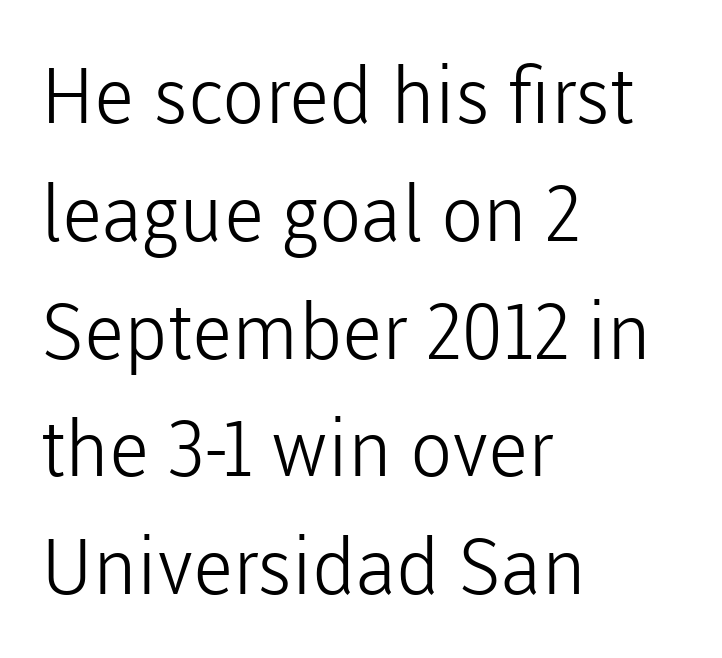
The image shows 78 px light sans-serif type, upright; set left-aligned, normal line spacing (1.51x), normal letter spacing, not underlined; low stroke contrast and a medium x-height.
